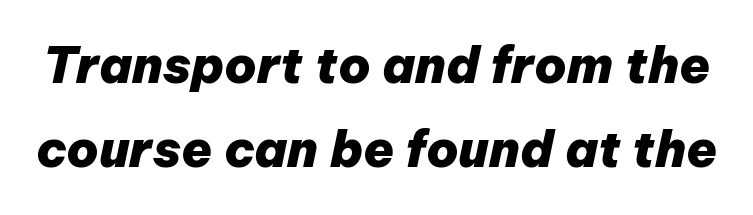
{"italic": "yes", "lean": "right", "slant_degrees": 12, "bold": "yes", "weight": "heavy", "width": "normal", "stroke_contrast": "low", "x_height": "medium", "monospaced": "no", "underline": "no", "line_spacing": "normal", "line_spacing_ratio": 1.69, "letter_spacing": "normal", "letter_spacing_em": 0.0, "glyph_px": 50}
